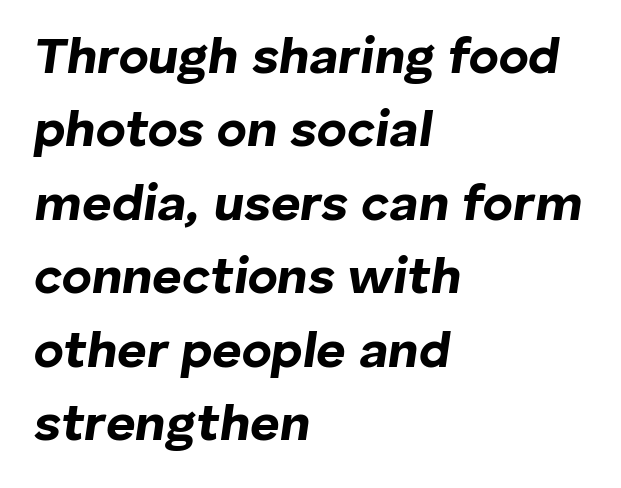
Line spacing here is normal. Does the lettering tilt? It does — this is italic. You'd pick this weight for a headline — it's a proper bold. The letters sit at their default tracking, neither squeezed nor spread. Type without underlining.
